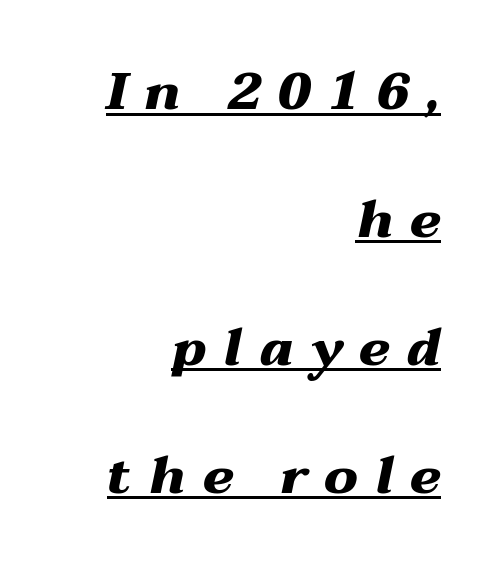
Q: Is the text bold? A: Yes.
Q: Is the text italic (slanted)? A: Yes, it leans right by about 12 degrees.
Q: Is the text underlined? A: Yes.
Q: How is the paragraph aligned? A: Right-aligned.
Q: Is the spacing between letters normal or unusually wide? A: Unusually wide.
Q: Is the spacing between lines tight, normal or loose? A: Loose.
Q: Width (condensed, normal, or wide)? A: Wide.
Q: Stroke contrast? A: Medium.
Q: x-height? A: Medium.
Q: Monospaced? A: No.
